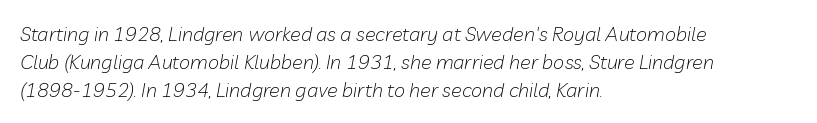
These lines are set flush left with a ragged right edge. The lines sit at an ordinary, default distance from one another. The face used here is rendered with its standard letterfit. Italic? Definitely — the glyphs are oblique. The cut favours lightness, reaching ordinary text weight at its darkest. The space beneath each line is pristine and unruled.
